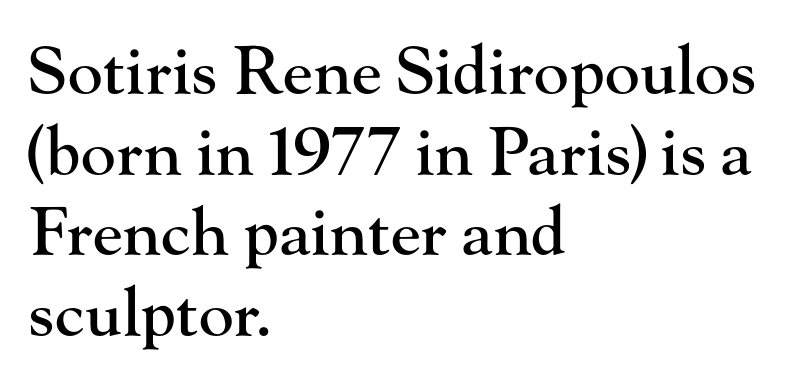
{"serif": "yes", "italic": "no", "width": "normal", "stroke_contrast": "high", "x_height": "small", "monospaced": "no", "underline": "no", "align": "left", "line_spacing_ratio": 1.22, "letter_spacing": "normal", "letter_spacing_em": 0.0, "glyph_px": 66}
